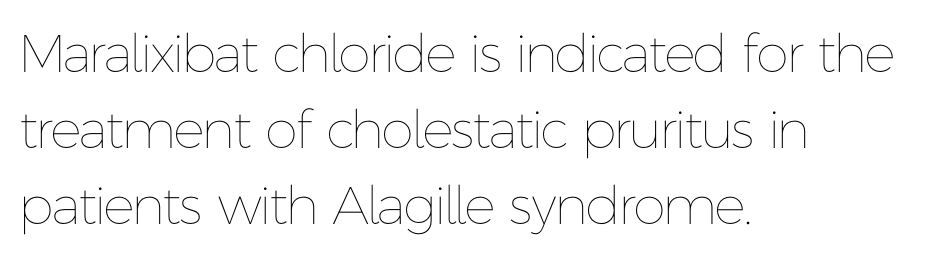
{"italic": "no", "bold": "no", "weight": "thin", "width": "normal", "stroke_contrast": "low", "x_height": "medium", "monospaced": "no", "underline": "no", "align": "left", "line_spacing": "normal", "line_spacing_ratio": 1.43, "letter_spacing": "normal", "letter_spacing_em": 0.0, "glyph_px": 53}
